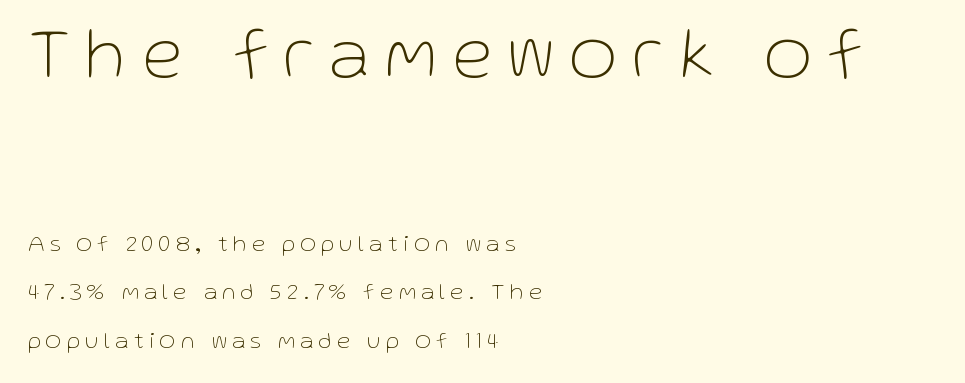
{"serif": "no", "italic": "no", "bold": "no", "weight": "thin", "width": "normal", "stroke_contrast": "low", "x_height": "medium", "monospaced": "no", "underline": "no", "align": "left", "line_spacing": "loose", "line_spacing_ratio": 2.03, "letter_spacing": "wide", "letter_spacing_em": 0.23, "larger_block": "first", "size_ratio": 3.04, "glyph_px": 73}
